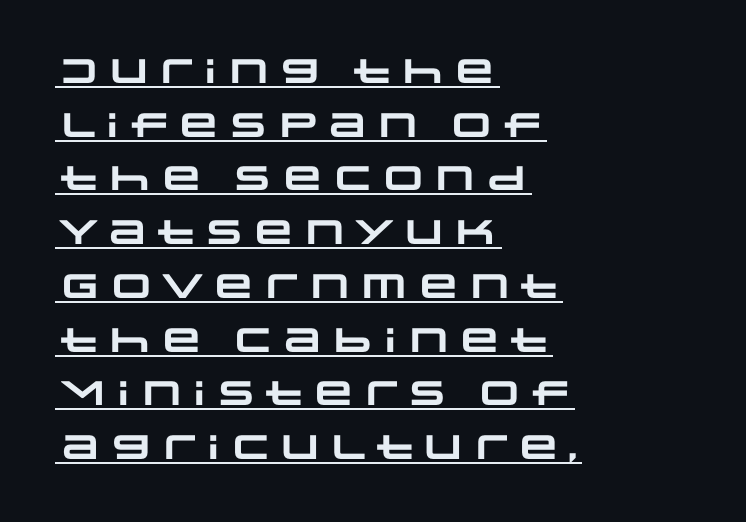
{"serif": "no", "bold": "yes", "weight": "heavy", "width": "wide", "stroke_contrast": "low", "x_height": "large", "monospaced": "no", "underline": "yes", "align": "left", "line_spacing": "normal", "line_spacing_ratio": 1.58, "letter_spacing": "normal", "letter_spacing_em": 0.0, "glyph_px": 34}
